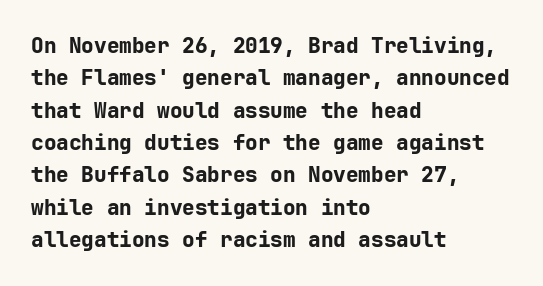
Q: Is the text bold? A: Yes.
Q: Is the text italic (slanted)? A: No, it is upright.
Q: Is the text underlined? A: No.
Q: How is the paragraph aligned? A: Left-aligned.
Q: Is the spacing between letters normal or unusually wide? A: Normal.
Q: Is the spacing between lines tight, normal or loose? A: Normal.
